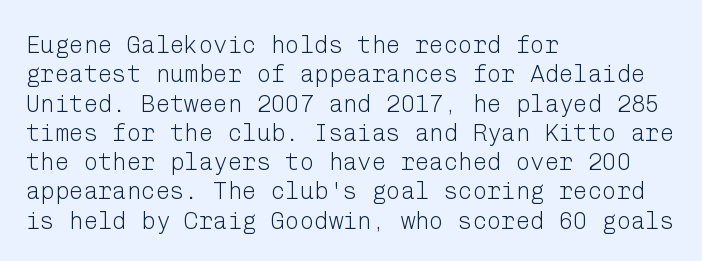
Notice how the stems are strictly vertical — no italics here. Standard letterfit; no display-style spreading of the glyphs. The space beneath each line is pristine and unruled. Counters stay open thanks to moderate or lighter strokes. A classic flush-left, rag-right setting is used for this passage.
